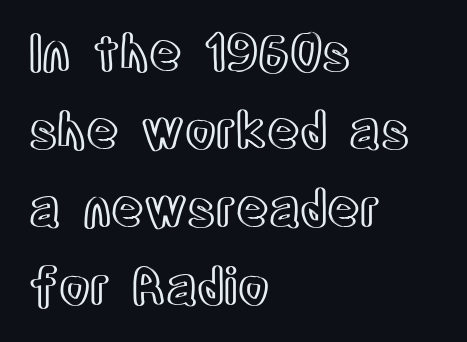
The image shows 50 px condensed type, upright; set left-aligned, normal line spacing (1.56x), normal letter spacing, not underlined; a large x-height.
